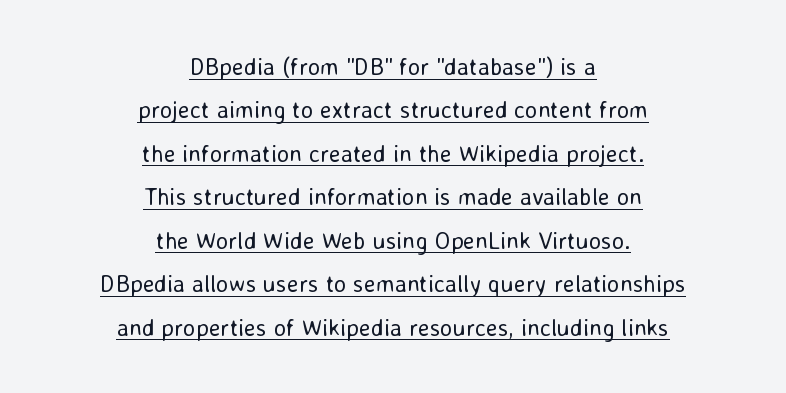
{"italic": "no", "bold": "no", "underline": "yes", "align": "center", "line_spacing_ratio": 1.81, "letter_spacing": "normal", "letter_spacing_em": 0.0, "glyph_px": 24}
